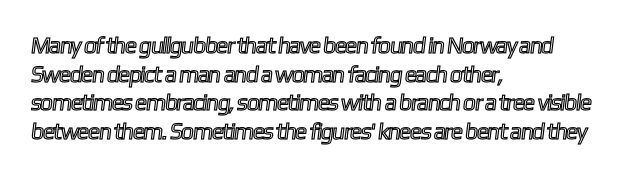
{"underline": "no", "align": "left", "line_spacing_ratio": 1.24, "letter_spacing": "normal", "letter_spacing_em": 0.0, "glyph_px": 23}
